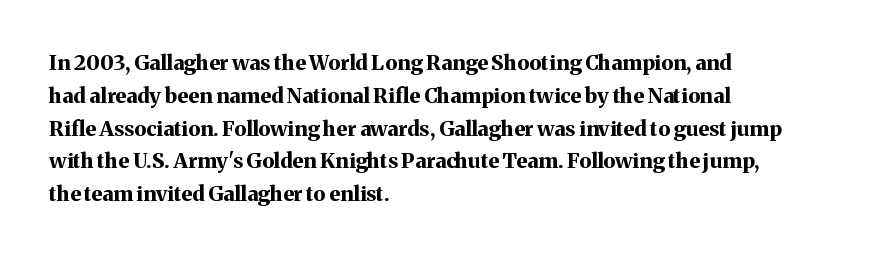
The image shows 21 px bold type, upright; set left-aligned, normal line spacing (1.56x), normal letter spacing, not underlined.
